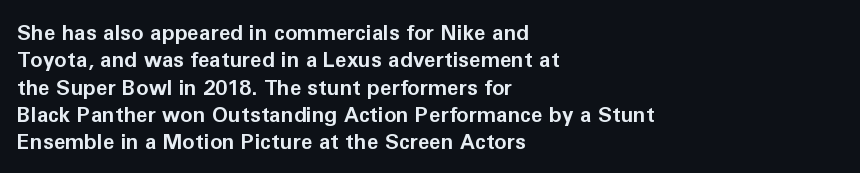
The image shows 21 px bold type, upright; set left-aligned, normal line spacing (1.3x), normal letter spacing, not underlined.
